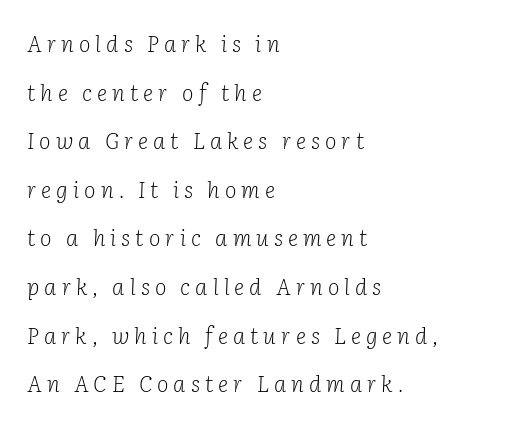
Between one letter and the next there's a generous, obvious gap. Stroke thickness stays within the range of a standard reading face or lighter. Horizontal bands of white between lines are thick stripes. Only glyphs here, with clear space below each row. The passage is arranged the way most books set body copy — flush left. Does the lettering tilt? It does — this is italic.
